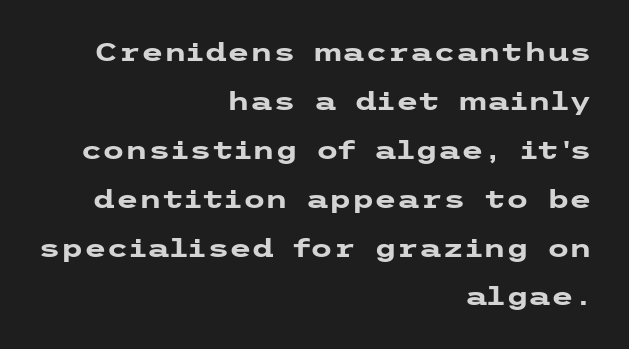
Q: Is the text bold? A: Yes.
Q: Is the text italic (slanted)? A: No, it is upright.
Q: Is the text underlined? A: No.
Q: How is the paragraph aligned? A: Right-aligned.
Q: Is the spacing between letters normal or unusually wide? A: Normal.
